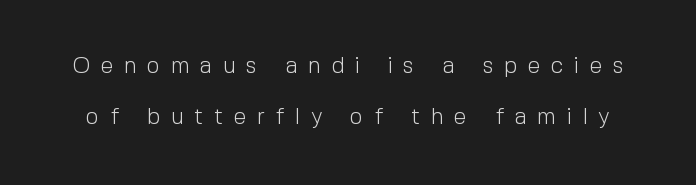
Q: Is the text bold? A: No.
Q: Is the text italic (slanted)? A: No, it is upright.
Q: Is the text underlined? A: No.
Q: Is the spacing between letters normal or unusually wide? A: Unusually wide.
Q: Is the spacing between lines tight, normal or loose? A: Loose.
